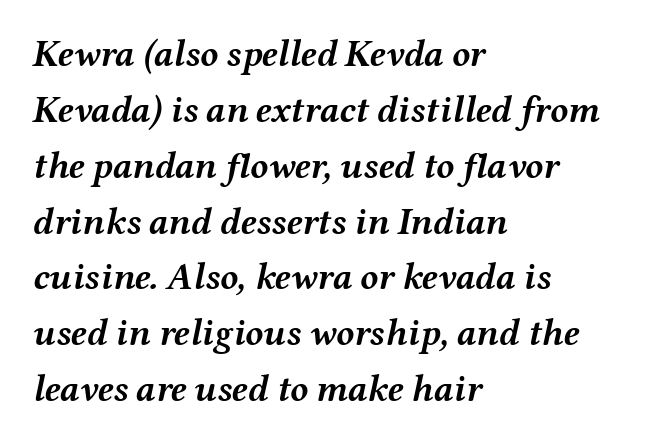
Q: Is the text bold? A: Yes.
Q: Is the text italic (slanted)? A: Yes, it leans right by about 12 degrees.
Q: Is the text underlined? A: No.
Q: How is the paragraph aligned? A: Left-aligned.
Q: Is the spacing between letters normal or unusually wide? A: Normal.
Q: Is the spacing between lines tight, normal or loose? A: Normal.
Q: Width (condensed, normal, or wide)? A: Wide.
Q: Stroke contrast? A: Medium.
Q: x-height? A: Medium.
Q: Monospaced? A: No.
